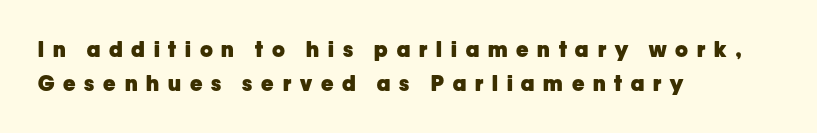
{"italic": "no", "bold": "yes", "underline": "no", "align": "left", "line_spacing": "normal", "line_spacing_ratio": 1.64, "letter_spacing": "wide", "letter_spacing_em": 0.42, "glyph_px": 21}
